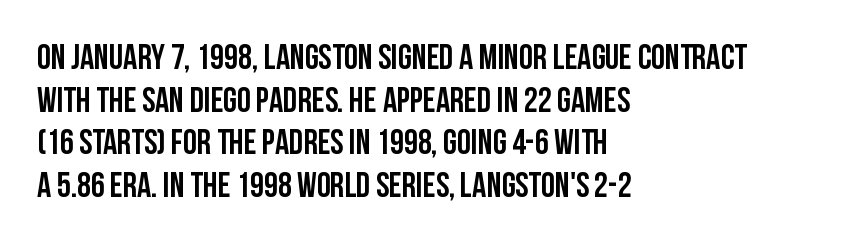
{"serif": "no", "italic": "no", "width": "condensed", "stroke_contrast": "low", "x_height": "large", "monospaced": "no", "underline": "no", "align": "left", "line_spacing_ratio": 1.22, "letter_spacing": "normal", "letter_spacing_em": 0.0, "glyph_px": 35}
